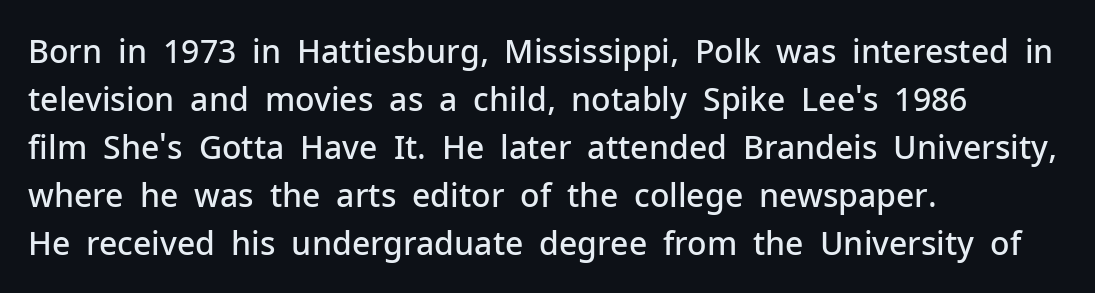
The image shows 32 px semibold sans-serif type, upright; set left-aligned, normal line spacing (1.5x), normal letter spacing, not underlined; low stroke contrast and a medium x-height.
